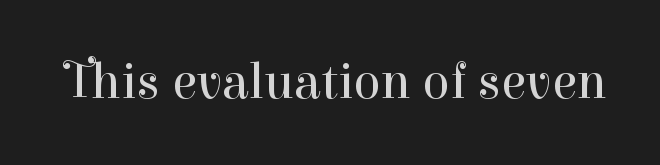
The image shows 51 px regular-weight serif type, upright; set normal letter spacing, not underlined; high stroke contrast and a medium x-height.
